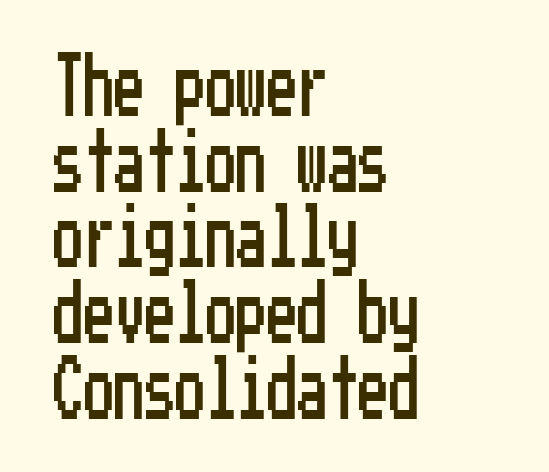
Q: Is the text italic (slanted)? A: No, it is upright.
Q: Is the typeface a serif or a sans-serif typeface? A: Sans-serif.
Q: Is the text underlined? A: No.
Q: How is the paragraph aligned? A: Left-aligned.
Q: Is the spacing between letters normal or unusually wide? A: Normal.
Q: Width (condensed, normal, or wide)? A: Condensed.
Q: Stroke contrast? A: Low.
Q: x-height? A: Medium.
